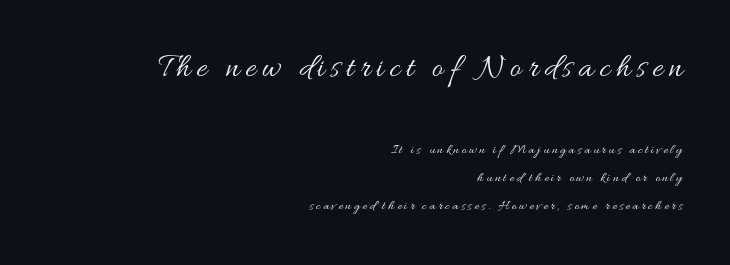
Q: Is the text bold? A: No.
Q: Is the text italic (slanted)? A: Yes.
Q: Is the text underlined? A: No.
Q: How is the paragraph aligned? A: Right-aligned.
Q: Is the spacing between lines tight, normal or loose? A: Loose.
Q: Which block of text is set in a larger size, the first (top) or the second (bottom)? A: The first (top) one.
Q: Width (condensed, normal, or wide)? A: Wide.
Q: Stroke contrast? A: Medium.
Q: x-height? A: Small.
Q: Monospaced? A: No.
